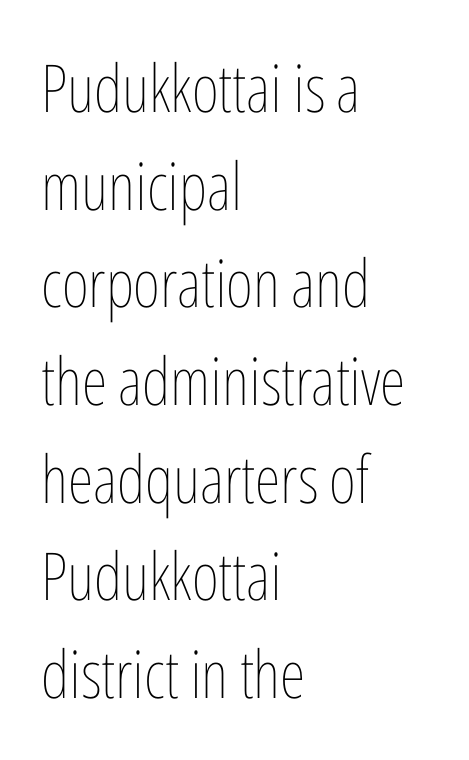
Any mark beneath the type? The region is blank. Think standard paragraph weight, or any step lighter than that. Look at the tracking — it's just the regular setting, nothing added. The specimen reads as upright at a glance. In terms of leading, this rendering sits right in the middle. The lines in this sample share a left origin and differ only in where they stop.
